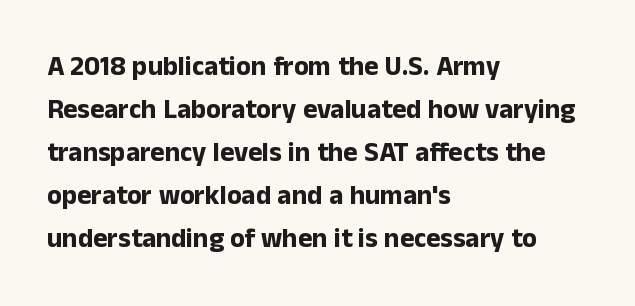
Q: Is the text bold? A: Yes.
Q: Is the text italic (slanted)? A: No, it is upright.
Q: Is the text underlined? A: No.
Q: How is the paragraph aligned? A: Left-aligned.
Q: Is the spacing between letters normal or unusually wide? A: Normal.
Q: Is the spacing between lines tight, normal or loose? A: Normal.
